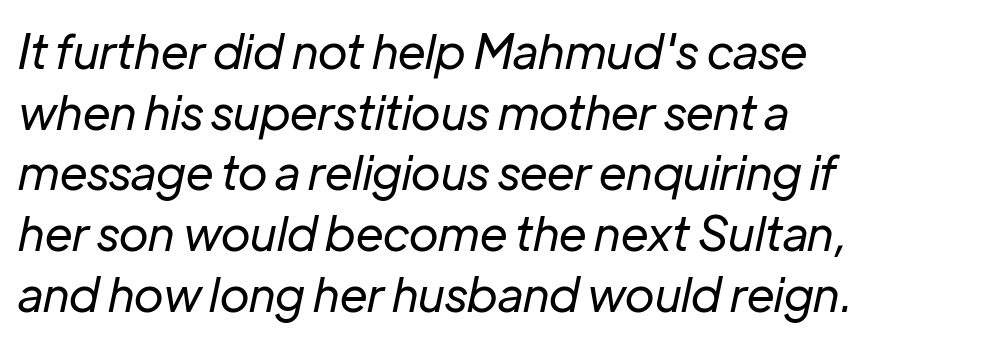
The image shows 47 px regular-weight type, italic (leaning right); set left-aligned, normal line spacing (1.29x), normal letter spacing, not underlined; low stroke contrast and a medium x-height.
